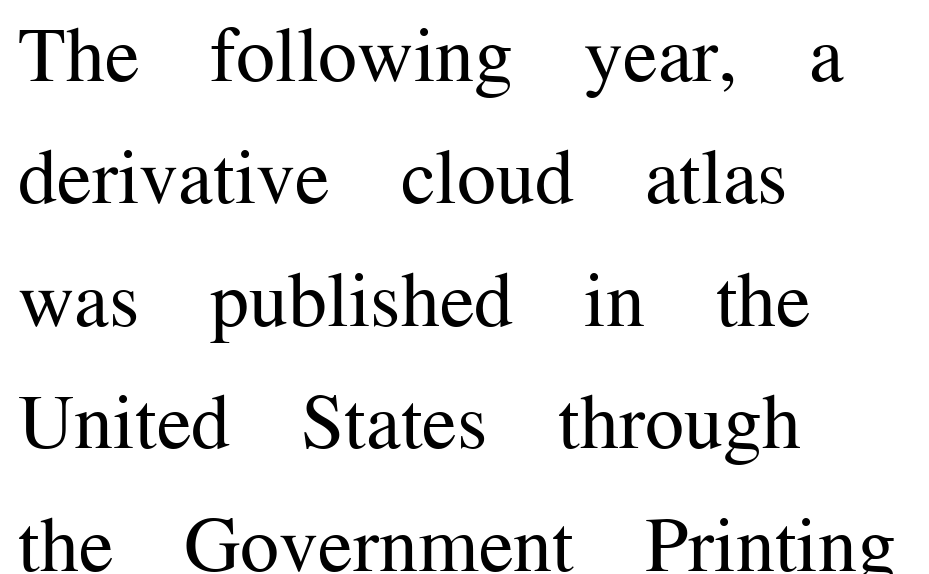
Q: Is the text bold? A: No.
Q: Is the text italic (slanted)? A: No, it is upright.
Q: Is the typeface a serif or a sans-serif typeface? A: Serif.
Q: Is the text underlined? A: No.
Q: How is the paragraph aligned? A: Left-aligned.
Q: Is the spacing between letters normal or unusually wide? A: Normal.
Q: Is the spacing between lines tight, normal or loose? A: Normal.
Q: Width (condensed, normal, or wide)? A: Normal.
Q: Stroke contrast? A: Medium.
Q: x-height? A: Medium.
Q: Monospaced? A: No.
